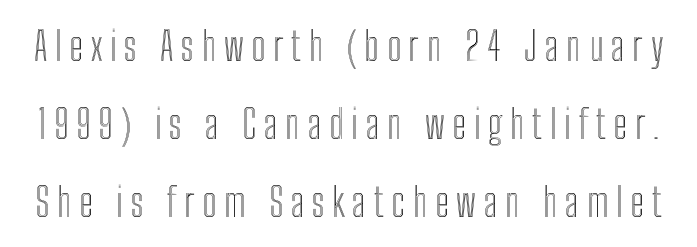
The image shows 40 px condensed type, upright; set loose line spacing (1.95x), not underlined; a medium x-height.
